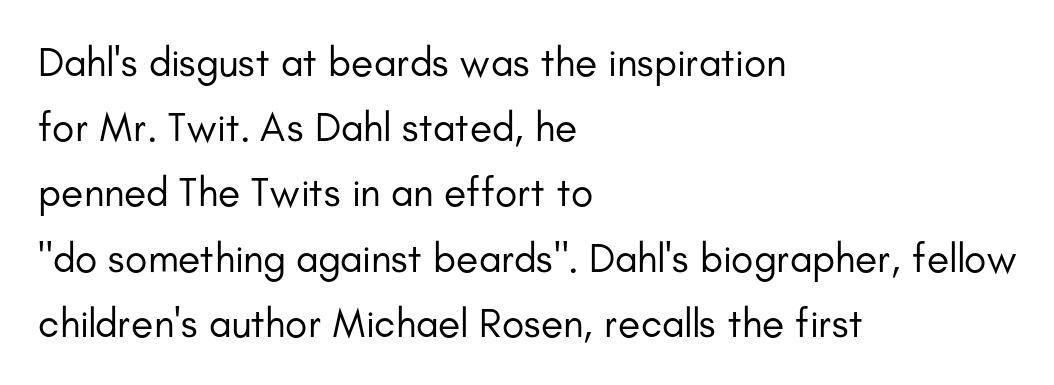
Q: Is the text bold? A: No.
Q: Is the text italic (slanted)? A: No, it is upright.
Q: Is the typeface a serif or a sans-serif typeface? A: Sans-serif.
Q: Is the text underlined? A: No.
Q: How is the paragraph aligned? A: Left-aligned.
Q: Is the spacing between letters normal or unusually wide? A: Normal.
Q: Is the spacing between lines tight, normal or loose? A: Normal.
Q: Width (condensed, normal, or wide)? A: Normal.
Q: Stroke contrast? A: Low.
Q: x-height? A: Small.
Q: Monospaced? A: No.
